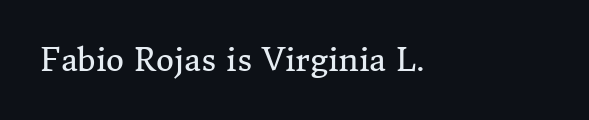
The font sits on the lighter half of the weight spectrum, regular included. Glance below the letters and you will spot only blank space. The type family on display is of the serif kind. A typesetter would call this proportional, since set widths differ per character.
